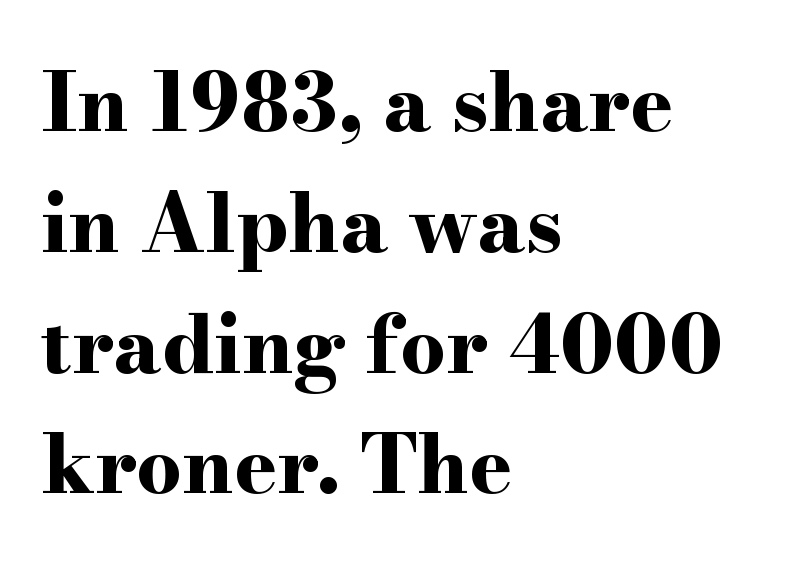
The image shows 80 px bold, wide serif type, upright; set left-aligned, normal line spacing (1.51x), normal letter spacing, not underlined; high stroke contrast and a small x-height.
